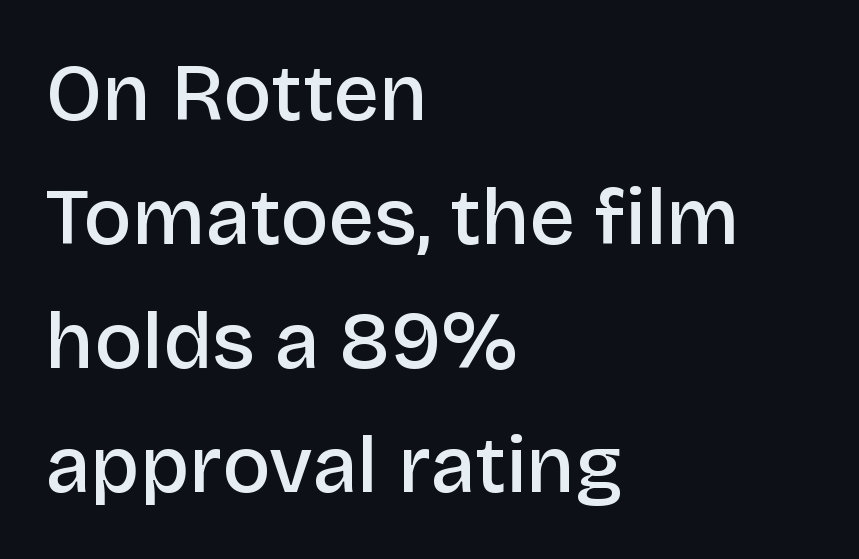
The passage is arranged the way most books set body copy — flush left. This is moderately heavy type, rendered in semibold. Just letters on the line, the space beneath them empty. To sum up the face: it is a sans, with no serifs. In terms of letterspacing, this is plain default setting. Do the letters lean? They stand straight.
